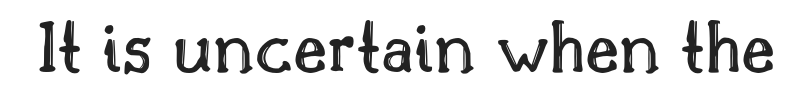
Here the designer chose a conventional face with non-uniform glyph widths. A typesetter would mark this as roman, not italic. Has an underline been added? It has not. Does extra space separate the letters? No, they use regular spacing.
